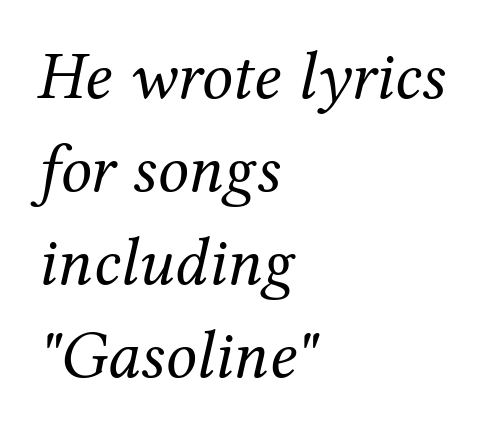
Look at the bottom of the vertical strokes: they flare into serifs here. Each letter keeps its own natural width here, so spacing adapts to shape. Reading down the column, the eye jumps a familiar distance to each next line. The face used here is rendered with its standard letterfit.
